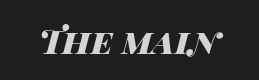
Chunky letters — that's bold for sure. Quick note: underline off. Observe the lean: these are italic letterforms. Words appear dense and cohesive because spacing is normal. Varying glyph widths throughout — classic text-font behaviour.
